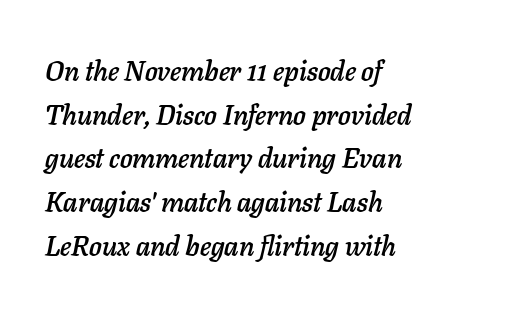
The image shows 28 px text type, italic (leaning right); set left-aligned, normal line spacing (1.56x), normal letter spacing, not underlined; low stroke contrast and a medium x-height.
